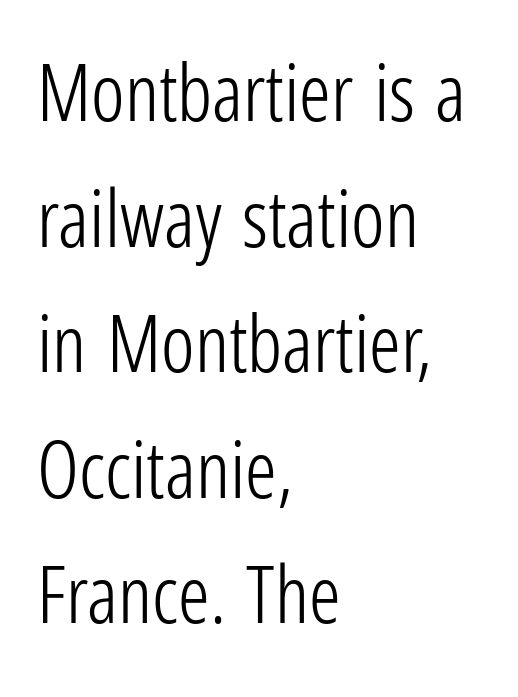
{"serif": "no", "italic": "no", "bold": "no", "weight": "light", "width": "condensed", "stroke_contrast": "low", "x_height": "medium", "monospaced": "no", "underline": "no", "align": "left", "line_spacing": "normal", "line_spacing_ratio": 1.59, "letter_spacing": "normal", "letter_spacing_em": 0.0, "glyph_px": 79}
